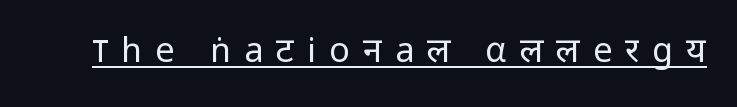
{"serif": "no", "italic": "no", "bold": "no", "weight": "regular", "width": "normal", "stroke_contrast": "low", "x_height": "medium", "monospaced": "no", "underline": "yes", "letter_spacing": "wide", "letter_spacing_em": 0.39, "glyph_px": 34}
